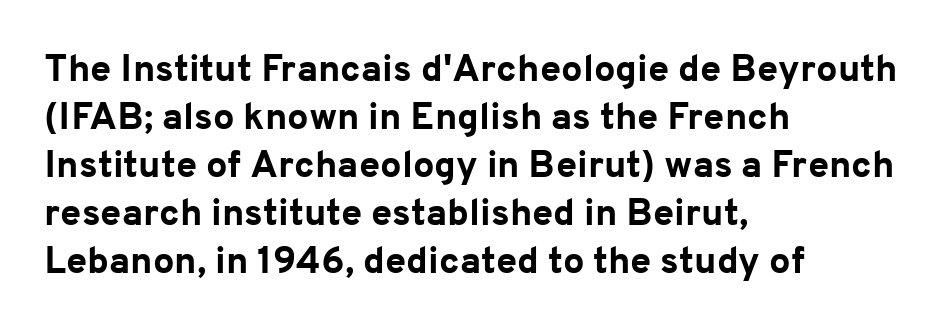
The image shows 38 px bold sans-serif type, upright; set left-aligned, normal line spacing (1.26x), normal letter spacing, not underlined; low stroke contrast and a medium x-height.
